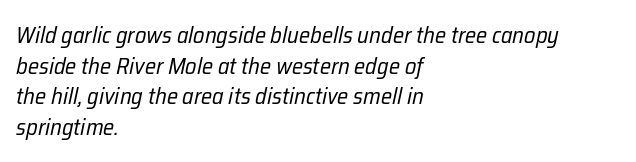
How would I describe the line gaps? Plain and ordinary. Line beginnings align vertically; line endings do not. Designer's note — italics engaged. A clean baseline with only descenders dipping below it. This rendering leaves character spacing at its baseline value.
